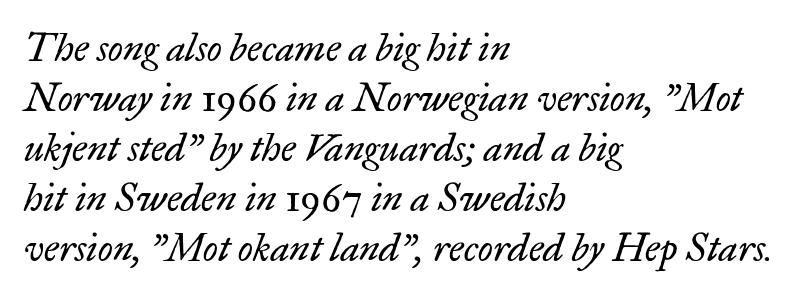
The glyphs look as if they've been sheared to an angle. To sum up the face: it has serifs. Caption: standard tracking, unaltered. Unmarked baselines from the first word to the last. A typesetter would call this leading conventional body-copy spacing.
